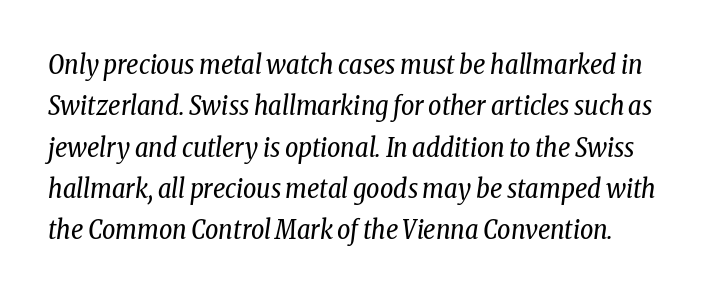
The image shows 26 px text type, italic (leaning right); set normal line spacing (1.59x), normal letter spacing, not underlined.
